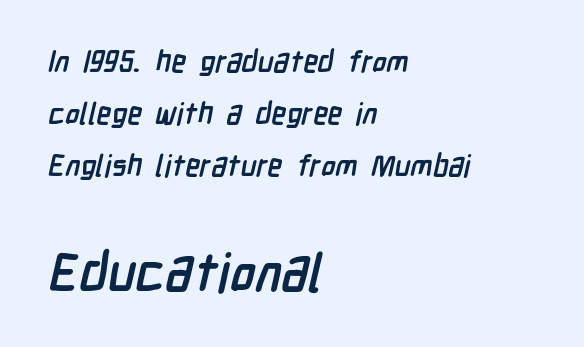
Which of the two is more prominent by size? The second, at the bottom. Plain, unruled lines of type. The tracking reads as untouched default to a designer's eye. No feet cap the strokes, marking this as sans-serif type. The passage shown is typed in a proportional face where columns would drift. Visually the block forms a straight wall on the left and a jagged coastline on the right.
